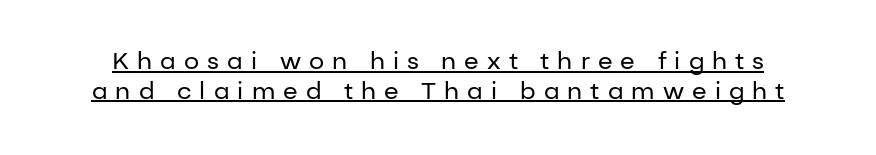
{"italic": "no", "bold": "no", "underline": "yes", "line_spacing_ratio": 1.24, "letter_spacing": "wide", "letter_spacing_em": 0.34, "glyph_px": 24}
